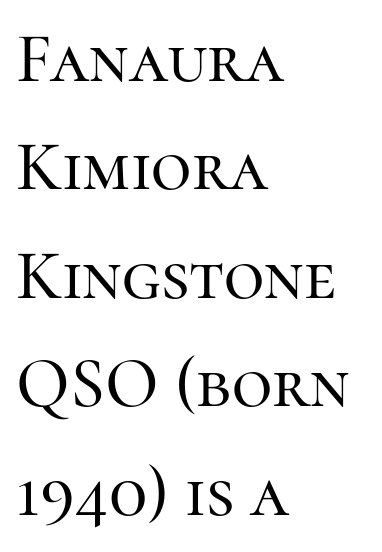
The glyphs are unaccompanied by any horizontal stroke below them. You could not count columns in this text — the font is proportionally spaced. The letterforms sit shoulder to shoulder at normal distance. Leftover space on each line is placed entirely after the last word. A roman cut, with each character standing at attention. Line spacing here is normal.
